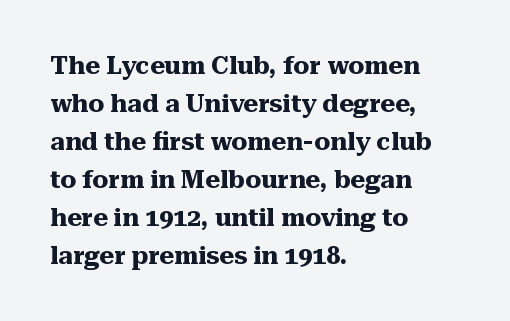
Leftover space on each line is placed entirely after the last word. Normally led — the rows are evenly, conventionally spaced. Type without underlining. Here the glyphs are tracked normally, forming tight word shapes.
